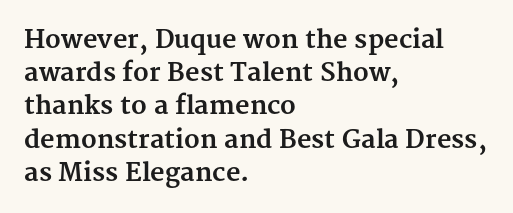
Q: Is the text bold? A: Yes.
Q: Is the text italic (slanted)? A: No, it is upright.
Q: Is the text underlined? A: No.
Q: How is the paragraph aligned? A: Left-aligned.
Q: Is the spacing between letters normal or unusually wide? A: Normal.
Q: Is the spacing between lines tight, normal or loose? A: Normal.
